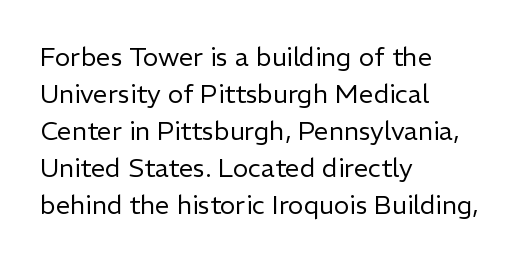
{"italic": "no", "bold": "no", "underline": "no", "align": "left", "line_spacing": "normal", "line_spacing_ratio": 1.42, "letter_spacing": "normal", "letter_spacing_em": 0.0, "glyph_px": 26}
